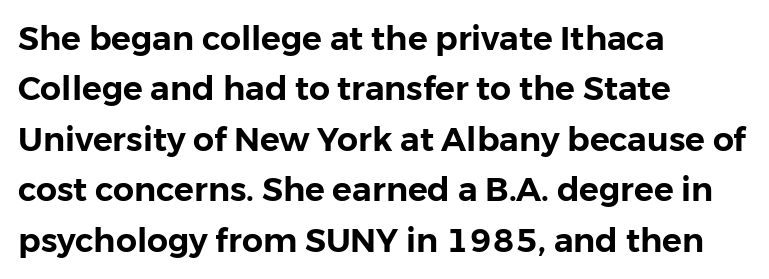
The rendering uses natural spacing where letterforms have individual widths. Honestly, there is no underline to notice here at all. Tracking here is standard; glyphs follow each other at the usual distance. The lettering stays uniformly vertical, giving the passage a roman look. Is there much room between lines? A standard amount, neither cramped nor airy. The lines in this sample share a left origin and differ only in where they stop.
